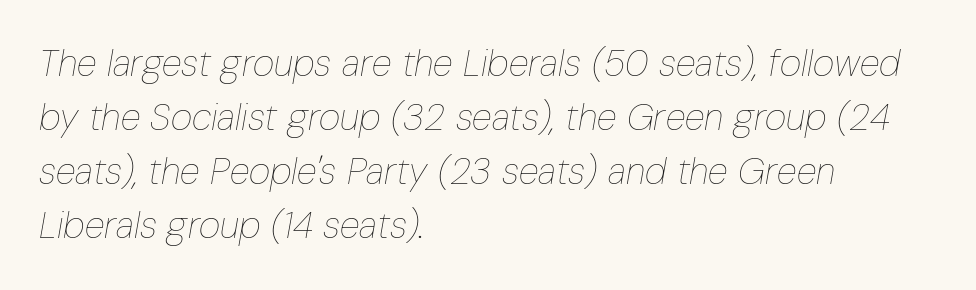
The image shows 37 px thin, condensed type, italic (leaning right); set left-aligned, normal line spacing (1.46x), normal letter spacing, not underlined; low stroke contrast and a medium x-height.
